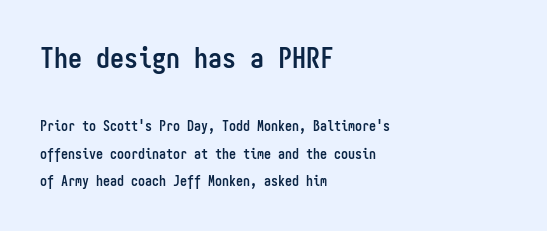
{"serif": "no", "italic": "no", "bold": "yes", "weight": "semibold", "width": "condensed", "stroke_contrast": "low", "x_height": "medium", "monospaced": "yes", "underline": "no", "align": "left", "line_spacing": "loose", "line_spacing_ratio": 1.96, "letter_spacing": "normal", "letter_spacing_em": 0.0, "larger_block": "first", "size_ratio": 2.0, "glyph_px": 28}
